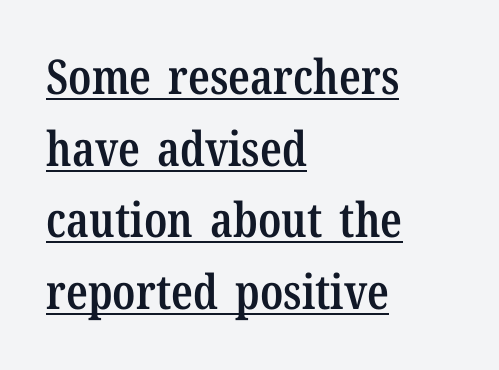
The image shows 48 px semibold, condensed serif type, upright; set left-aligned, normal line spacing (1.49x), normal letter spacing, underlined; low stroke contrast and a medium x-height.
